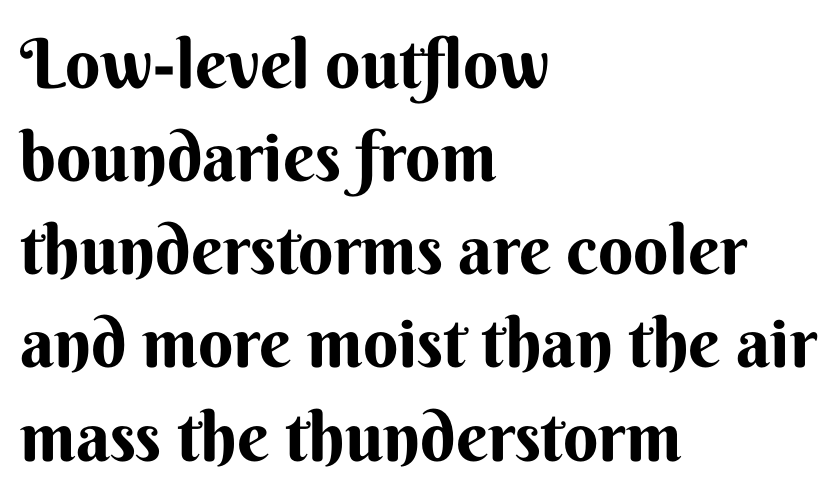
The image shows 69 px bold sans-serif type, upright; set left-aligned, normal line spacing (1.35x), normal letter spacing, not underlined; medium stroke contrast and a small x-height.
